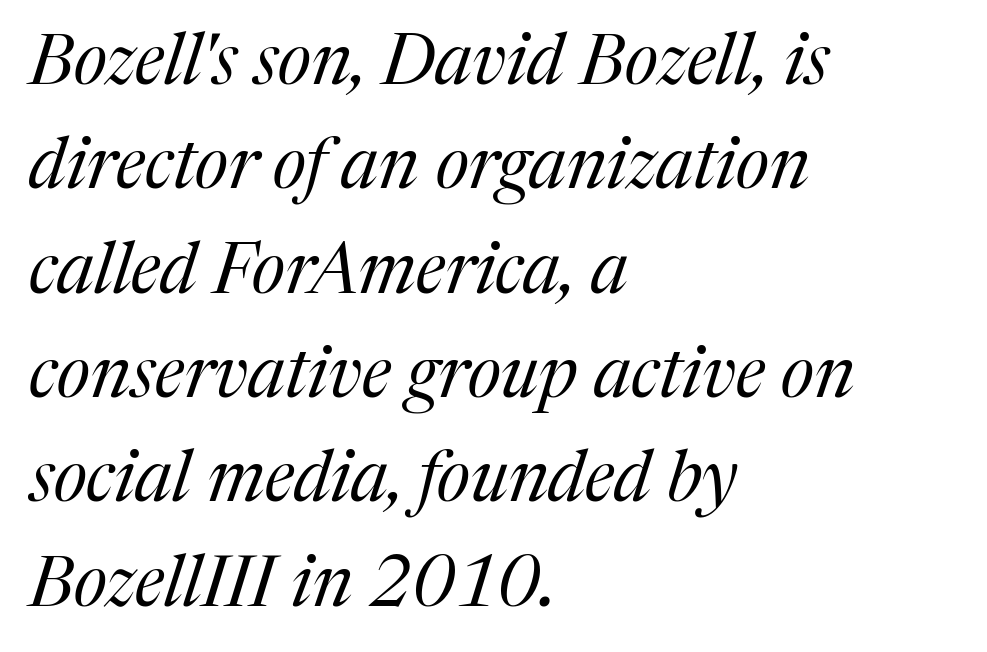
The image shows 71 px regular-weight serif type, italic (leaning right); set left-aligned, normal line spacing (1.47x), normal letter spacing, not underlined; medium stroke contrast and a medium x-height.
